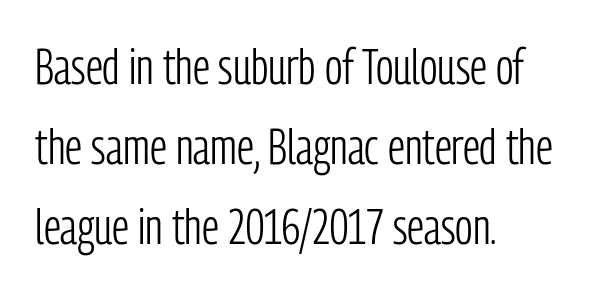
{"serif": "no", "italic": "no", "bold": "no", "weight": "light", "width": "condensed", "stroke_contrast": "low", "x_height": "medium", "monospaced": "no", "underline": "no", "align": "left", "line_spacing": "normal", "line_spacing_ratio": 1.6, "letter_spacing": "normal", "letter_spacing_em": 0.0, "glyph_px": 50}
